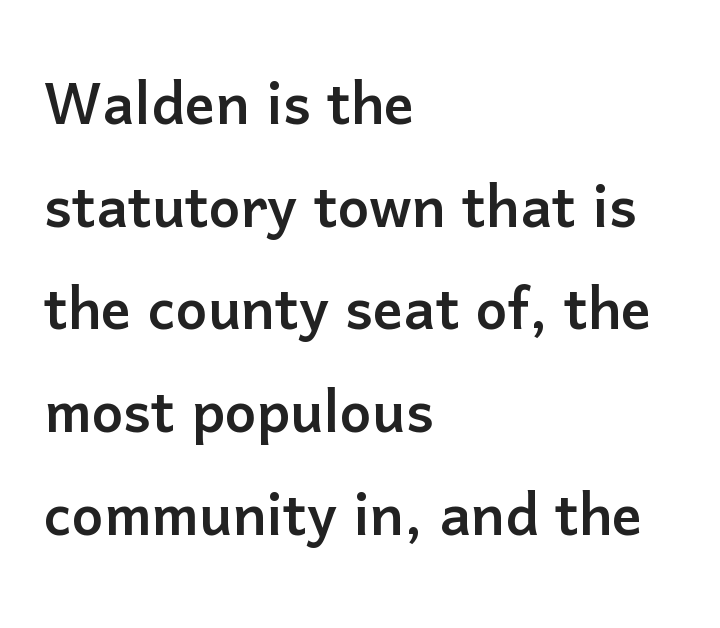
Q: Is the text italic (slanted)? A: No, it is upright.
Q: Is the typeface a serif or a sans-serif typeface? A: Sans-serif.
Q: Is the text underlined? A: No.
Q: How is the paragraph aligned? A: Left-aligned.
Q: Is the spacing between letters normal or unusually wide? A: Normal.
Q: Is the spacing between lines tight, normal or loose? A: Normal.
Q: Width (condensed, normal, or wide)? A: Normal.
Q: Stroke contrast? A: Low.
Q: x-height? A: Medium.
Q: Monospaced? A: No.
